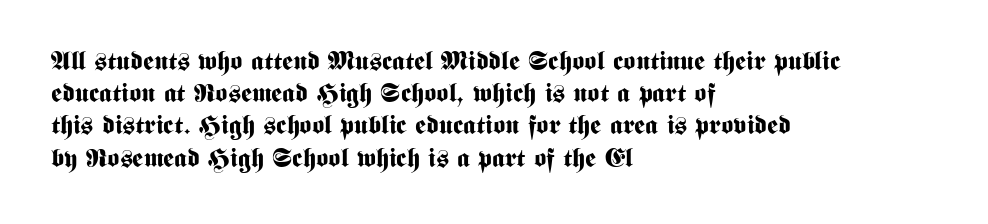
{"italic": "no", "bold": "yes", "underline": "no", "align": "left", "line_spacing_ratio": 1.24, "letter_spacing": "normal", "letter_spacing_em": 0.0, "glyph_px": 26}
